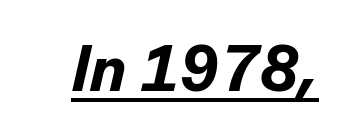
Tall strokes in this sample are angled rather than plumb. These lines carry a lot of weight — the face is fully bold. Glance below the letters and you will spot a drawn line. Nobody touched the tracking dial on this one. This sample has the flowing, uneven cadence of proportional lettering.
